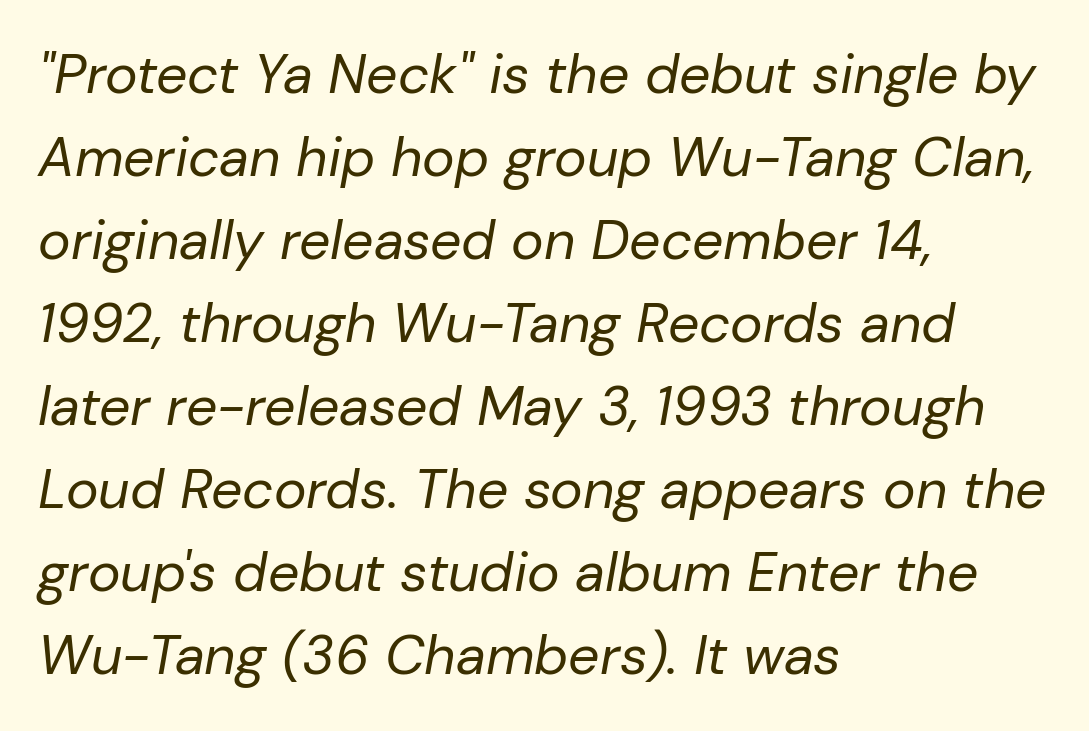
The image shows 55 px regular-weight type, italic (leaning right); set left-aligned, normal line spacing (1.51x), normal letter spacing, not underlined; low stroke contrast and a medium x-height.
